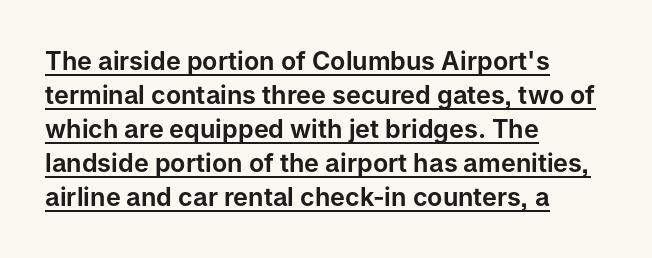
{"italic": "no", "underline": "yes", "align": "left", "line_spacing": "normal", "line_spacing_ratio": 1.36, "letter_spacing": "normal", "letter_spacing_em": 0.0, "glyph_px": 25}
